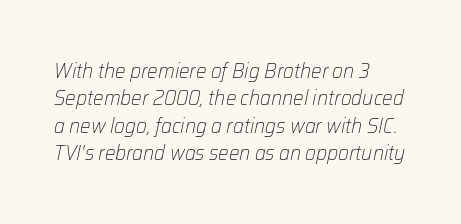
Q: Is the text bold? A: No.
Q: Is the text italic (slanted)? A: Yes, it leans right by about 12 degrees.
Q: Is the text underlined? A: No.
Q: How is the paragraph aligned? A: Left-aligned.
Q: Is the spacing between letters normal or unusually wide? A: Normal.
Q: Is the spacing between lines tight, normal or loose? A: Normal.
